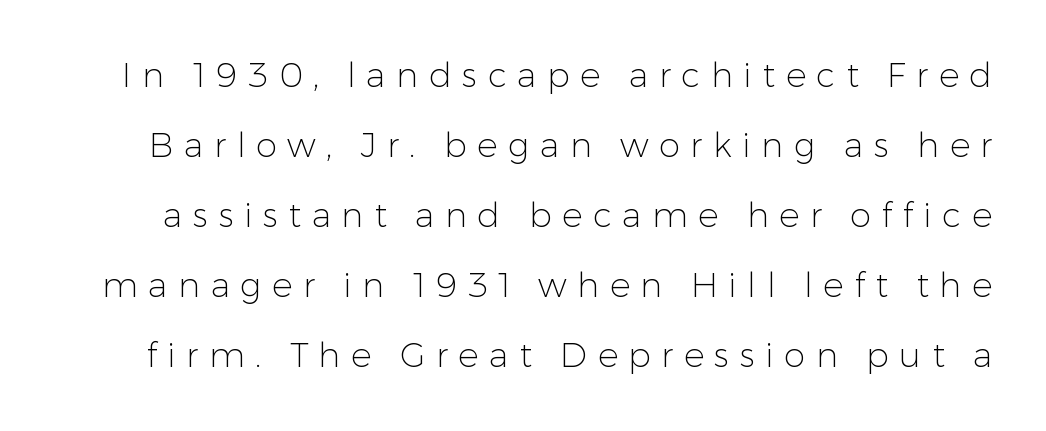
Nope, no serifs anywhere on these letters. Summary of weight: not heavy and not bold. Substantial extra tracking has been applied to these lines. Every stem runs plumb, perpendicular to the baseline. The string is rendered with underlining switched off. Horizontal bands of white between lines are thick stripes.
